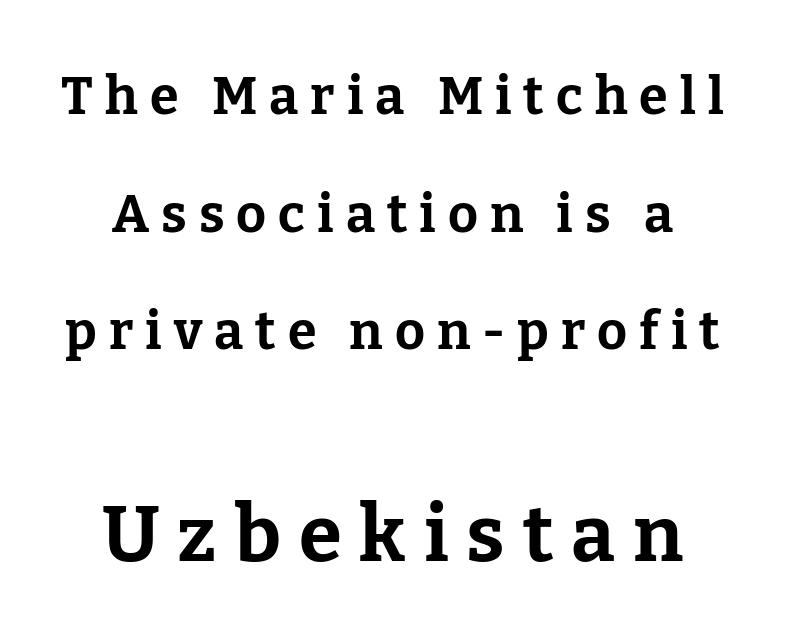
The specimen reads as upright at a glance. In terms of leading, this rendering errs on the spacious side. Plain, unruled lines of type. The paragraph shown floats in the horizontal middle. Is this a fixed-width face? No — the glyphs have proportional, varying widths.
